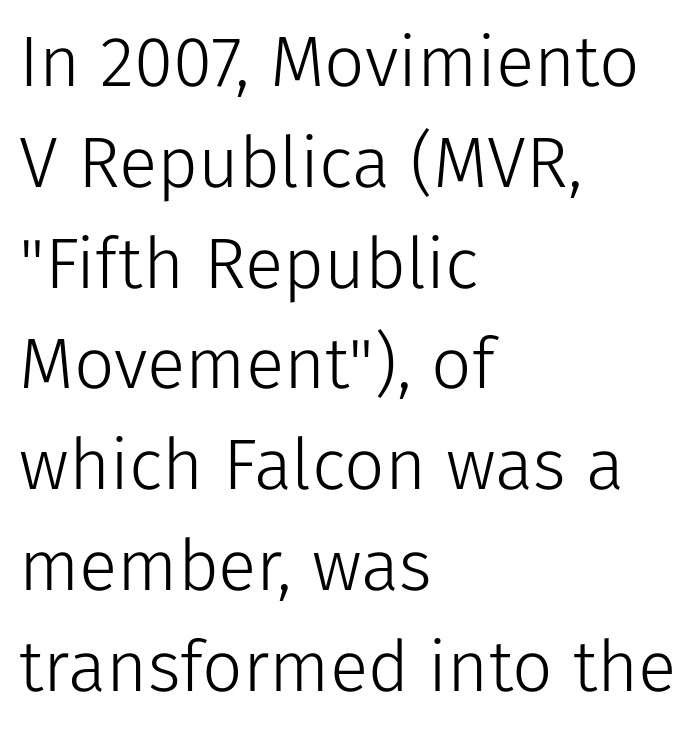
Q: Is the text bold? A: No.
Q: Is the text italic (slanted)? A: No, it is upright.
Q: Is the typeface a serif or a sans-serif typeface? A: Sans-serif.
Q: Is the text underlined? A: No.
Q: How is the paragraph aligned? A: Left-aligned.
Q: Is the spacing between letters normal or unusually wide? A: Normal.
Q: Is the spacing between lines tight, normal or loose? A: Normal.
Q: Width (condensed, normal, or wide)? A: Normal.
Q: Stroke contrast? A: Low.
Q: x-height? A: Medium.
Q: Monospaced? A: No.
